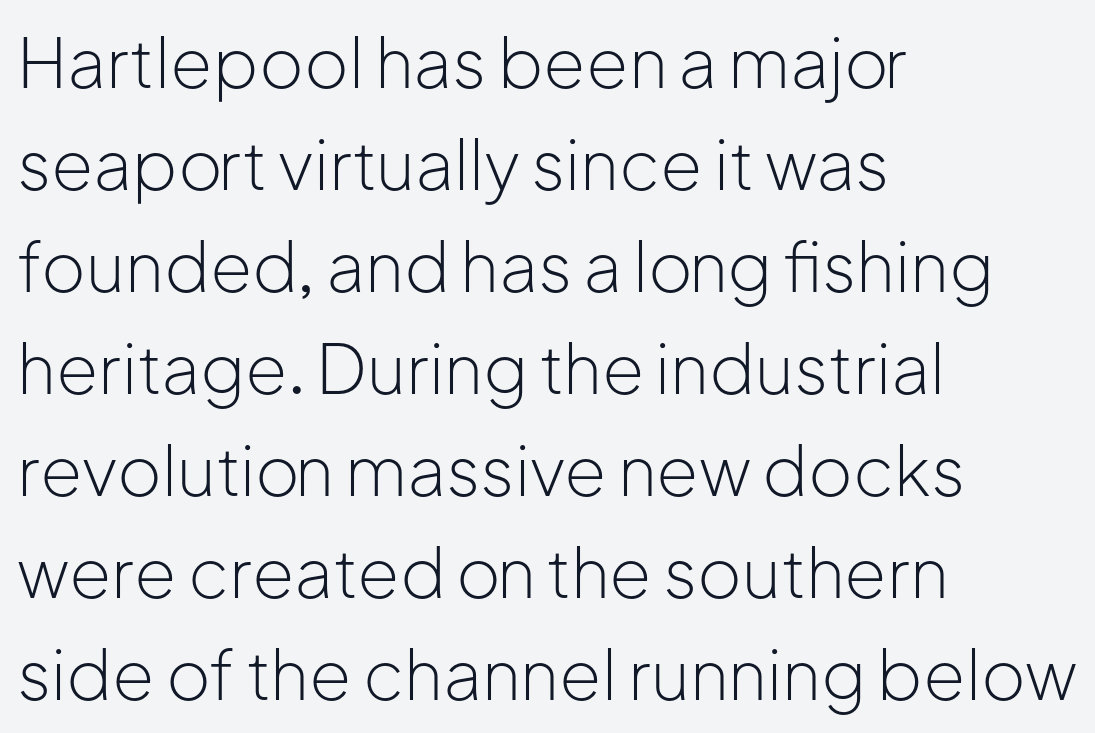
Q: Is the text bold? A: No.
Q: Is the text italic (slanted)? A: No, it is upright.
Q: Is the typeface a serif or a sans-serif typeface? A: Sans-serif.
Q: Is the text underlined? A: No.
Q: How is the paragraph aligned? A: Left-aligned.
Q: Is the spacing between letters normal or unusually wide? A: Normal.
Q: Is the spacing between lines tight, normal or loose? A: Normal.
Q: Width (condensed, normal, or wide)? A: Normal.
Q: Stroke contrast? A: Low.
Q: x-height? A: Medium.
Q: Monospaced? A: No.
